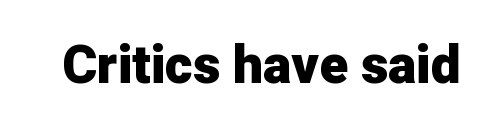
The image shows 53 px heavy sans-serif type, upright; set normal letter spacing, not underlined; low stroke contrast and a medium x-height.
